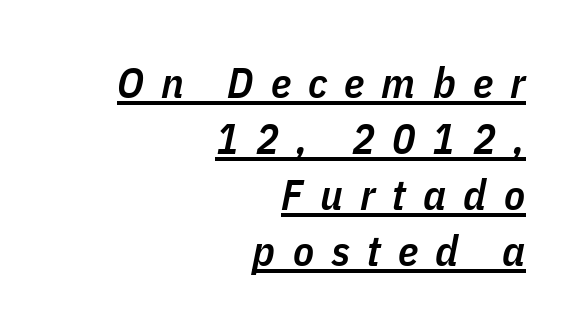
The letters are spread apart with noticeably loose tracking. Glance below the letters and you will spot a drawn line. Students, this is semibold: more ink than regular, less than bold. Each letter keeps its own natural width here, so spacing adapts to shape.
